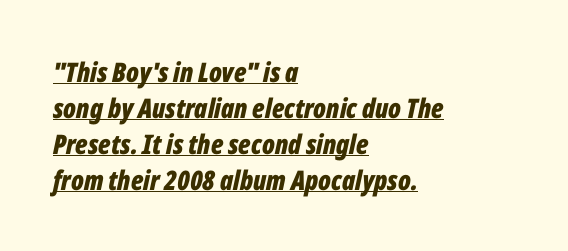
The image shows 27 px bold type, italic (leaning right); set left-aligned, normal line spacing (1.33x), normal letter spacing, underlined.
